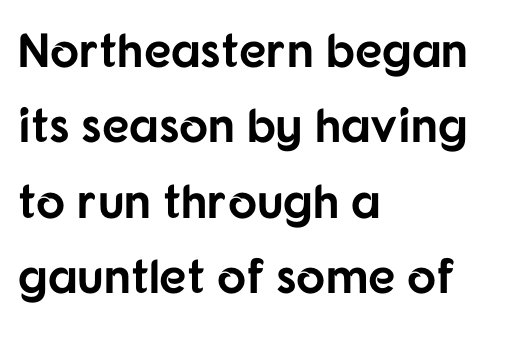
The image shows 48 px bold sans-serif type, upright; set left-aligned, normal line spacing (1.57x), normal letter spacing, not underlined; low stroke contrast and a medium x-height.
